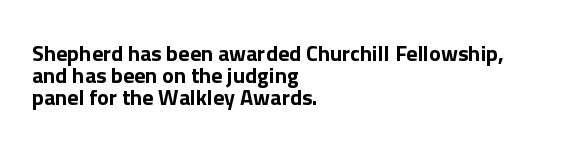
Lines of text with bare space underneath. Does the leading feel generous? Not at all — it's pinched. Honestly, the letter spacing is just normal — you wouldn't notice it. This is the regular roman posture of the typeface. The text block is weighted toward the left margin, trailing off unevenly rightward.
